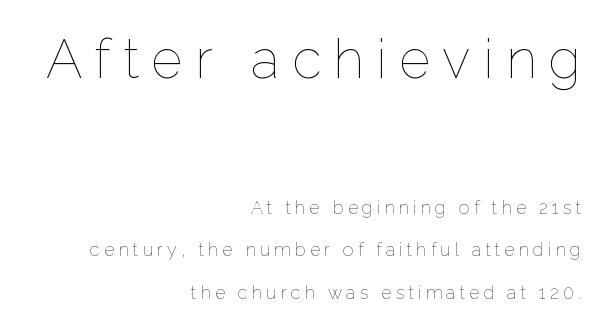
The image shows 54 px thin type, upright; set right-aligned, loose line spacing (2.35x), unusually wide letter spacing (+0.23 em), not underlined; the first (top) block is 3.0x larger; low stroke contrast and a medium x-height.
